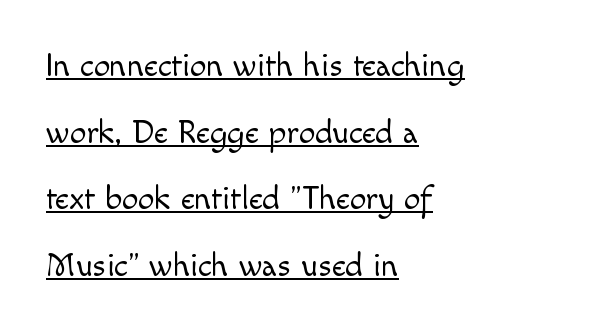
Each line of the rendering has a horizontal stroke beneath the glyphs. The letters advance in unequal steps, a hallmark of proportional type. It's the straight-up-and-down kind of type. Stroke thickness stays within the range of a standard reading face or lighter. Observe the ordinary spacing: letters are neighbours, not strangers.
